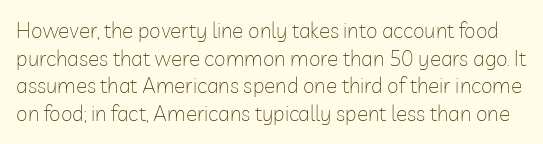
The image shows 21 px text type, upright; set normal line spacing (1.32x), normal letter spacing, not underlined.
